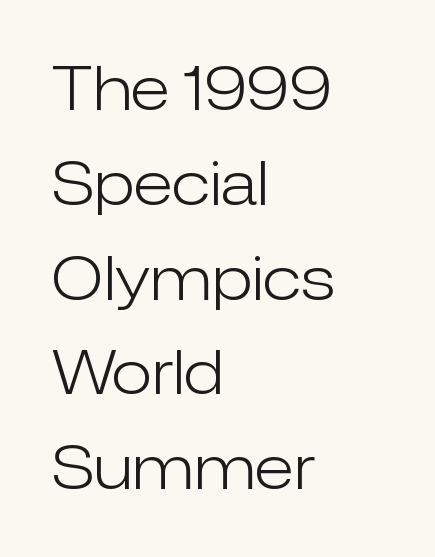
{"serif": "no", "italic": "no", "bold": "no", "weight": "light", "width": "normal", "stroke_contrast": "low", "x_height": "medium", "monospaced": "no", "underline": "no", "align": "left", "line_spacing": "normal", "line_spacing_ratio": 1.58, "letter_spacing": "normal", "letter_spacing_em": 0.0, "glyph_px": 60}
